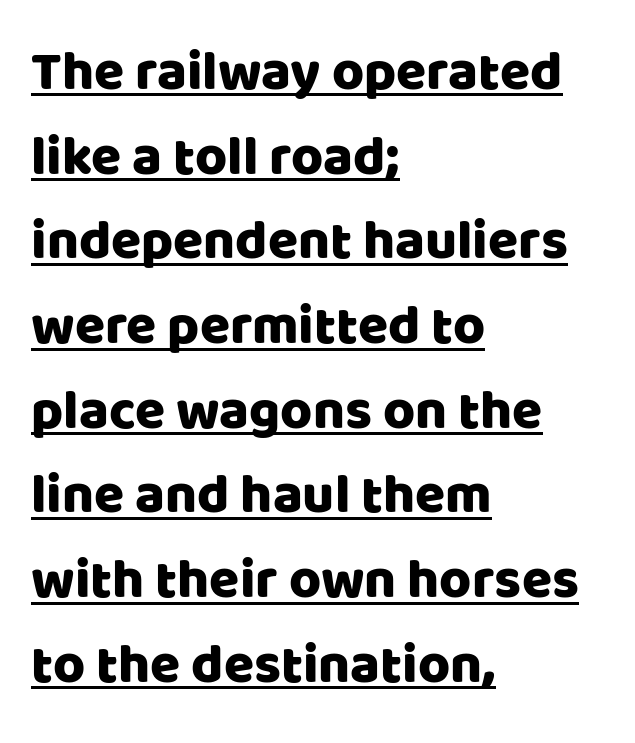
These lines keep a tight, regular rhythm from letter to letter. You could not count columns in this text — the font is proportionally spaced. Evenly set lines give the paragraph a standard silhouette. The rag falls on the right side of this text block. Rendered with straight, roman letterforms.
